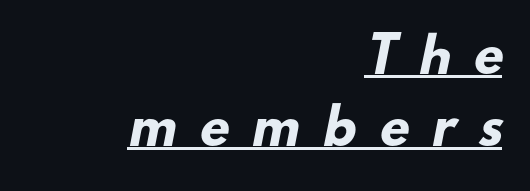
Q: Is the text bold? A: Yes.
Q: Is the typeface a serif or a sans-serif typeface? A: Sans-serif.
Q: Is the text underlined? A: Yes.
Q: How is the paragraph aligned? A: Right-aligned.
Q: Is the spacing between letters normal or unusually wide? A: Unusually wide.
Q: Is the spacing between lines tight, normal or loose? A: Normal.
Q: Width (condensed, normal, or wide)? A: Normal.
Q: Stroke contrast? A: Low.
Q: x-height? A: Small.
Q: Monospaced? A: No.
